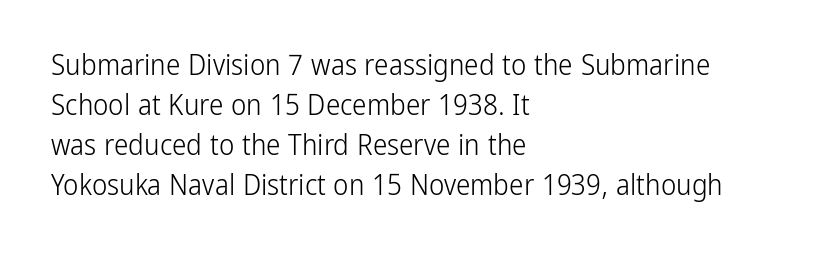
The image shows 29 px light, condensed sans-serif type, upright; set left-aligned, normal line spacing (1.38x), normal letter spacing, not underlined; low stroke contrast and a medium x-height.
